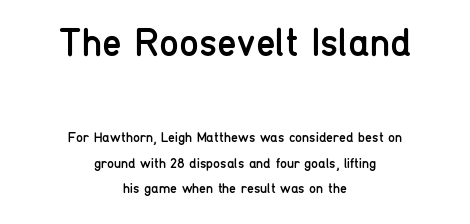
Q: Is the text bold? A: No.
Q: Is the text italic (slanted)? A: No, it is upright.
Q: Is the typeface a serif or a sans-serif typeface? A: Sans-serif.
Q: Is the text underlined? A: No.
Q: How is the paragraph aligned? A: Centered.
Q: Is the spacing between letters normal or unusually wide? A: Normal.
Q: Which block of text is set in a larger size, the first (top) or the second (bottom)? A: The first (top) one.
Q: Width (condensed, normal, or wide)? A: Condensed.
Q: Stroke contrast? A: Low.
Q: x-height? A: Medium.
Q: Monospaced? A: No.
